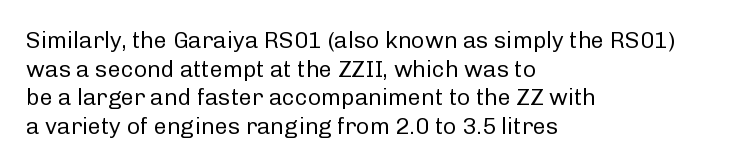
Beneath every word, the page is bare. On a weight scale, this lands at 450 or below. Look at the tracking — it's just the regular setting, nothing added. The typesetter chose a ragged-right arrangement here. Upright lettering throughout.
